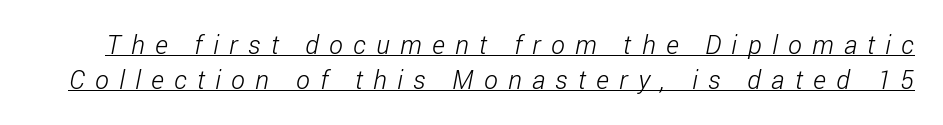
Q: Is the text bold? A: No.
Q: Is the text underlined? A: Yes.
Q: Is the spacing between letters normal or unusually wide? A: Unusually wide.
Q: Is the spacing between lines tight, normal or loose? A: Normal.
